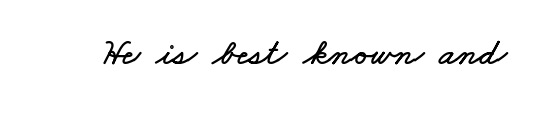
Letter spacing: default. Check under the words: just untouched page. Character widths vary here, with narrow letters taking less room than wide ones.
